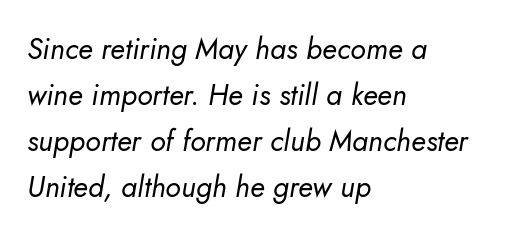
The image shows 29 px regular-weight type, italic (leaning right); set left-aligned, normal line spacing (1.59x), normal letter spacing, not underlined; low stroke contrast and a small x-height.
